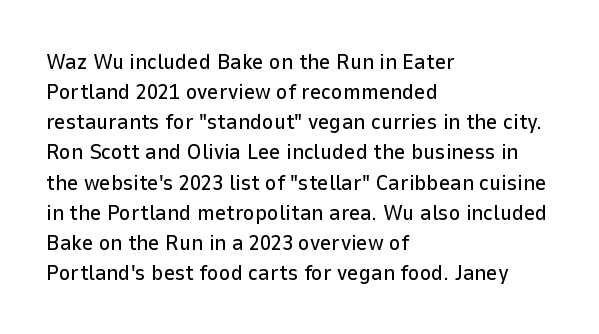
{"italic": "no", "underline": "no", "align": "left", "line_spacing": "normal", "line_spacing_ratio": 1.37, "letter_spacing": "normal", "letter_spacing_em": 0.0, "glyph_px": 22}
